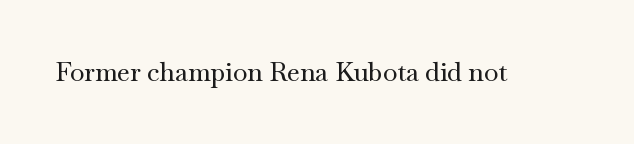
{"italic": "no", "underline": "no", "letter_spacing": "normal", "letter_spacing_em": 0.0, "glyph_px": 26}
